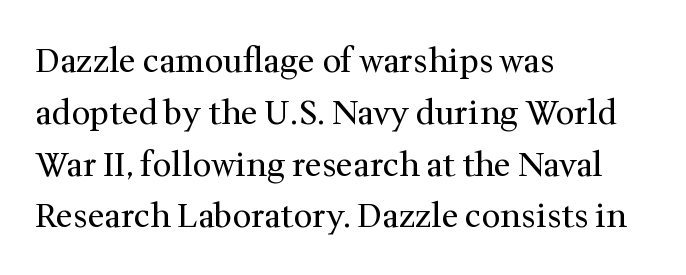
Is the letter spacing exaggerated? No — it looks like the ordinary default. A typesetter would mark this as roman, not italic. The paragraph has a hard left edge and a soft right edge. Unlike a clean sans, this face finishes its strokes with serifs. Character widths vary here, with narrow letters taking less room than wide ones. Quick note: underline off.
